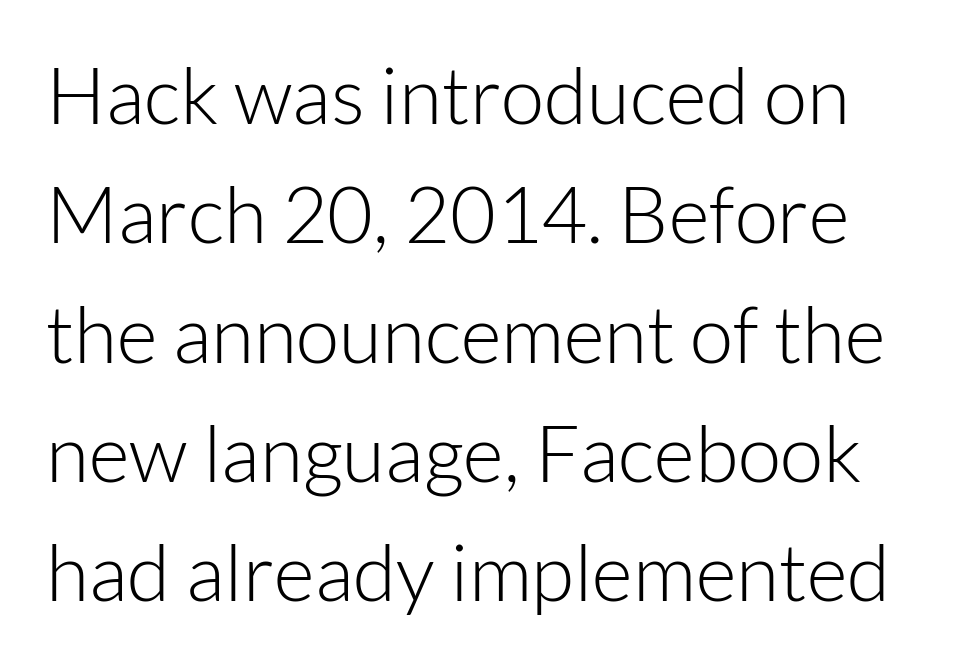
{"serif": "no", "italic": "no", "bold": "no", "weight": "light", "width": "normal", "stroke_contrast": "low", "x_height": "medium", "monospaced": "no", "underline": "no", "line_spacing": "normal", "line_spacing_ratio": 1.51, "letter_spacing": "normal", "letter_spacing_em": 0.0, "glyph_px": 79}
